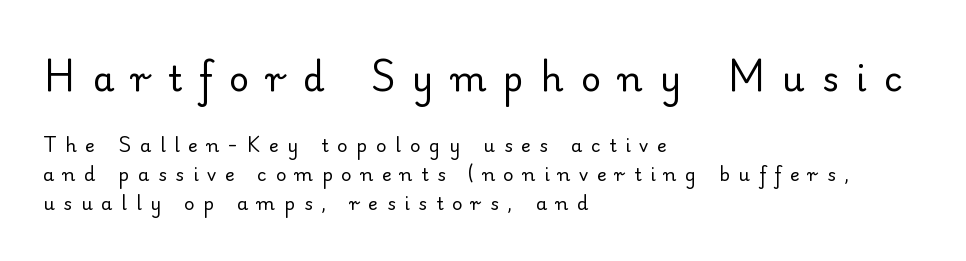
Q: Is the text bold? A: No.
Q: Is the text italic (slanted)? A: No, it is upright.
Q: Is the typeface a serif or a sans-serif typeface? A: Serif.
Q: Is the text underlined? A: No.
Q: How is the paragraph aligned? A: Left-aligned.
Q: Is the spacing between letters normal or unusually wide? A: Unusually wide.
Q: Is the spacing between lines tight, normal or loose? A: Normal.
Q: Which block of text is set in a larger size, the first (top) or the second (bottom)? A: The first (top) one.
Q: Width (condensed, normal, or wide)? A: Normal.
Q: Stroke contrast? A: Low.
Q: x-height? A: Small.
Q: Monospaced? A: No.
